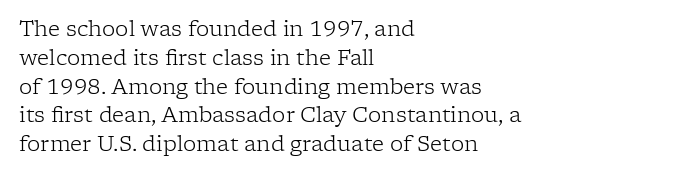
Q: Is the text bold? A: No.
Q: Is the text italic (slanted)? A: No, it is upright.
Q: Is the text underlined? A: No.
Q: How is the paragraph aligned? A: Left-aligned.
Q: Is the spacing between letters normal or unusually wide? A: Normal.
Q: Is the spacing between lines tight, normal or loose? A: Normal.
